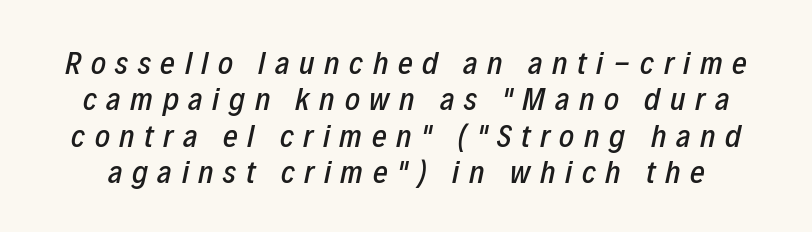
Q: Is the text italic (slanted)? A: Yes, it leans right by about 12 degrees.
Q: Is the text underlined? A: No.
Q: Is the spacing between letters normal or unusually wide? A: Unusually wide.
Q: Is the spacing between lines tight, normal or loose? A: Tight.
Q: Width (condensed, normal, or wide)? A: Condensed.
Q: Stroke contrast? A: Low.
Q: x-height? A: Medium.
Q: Monospaced? A: No.
